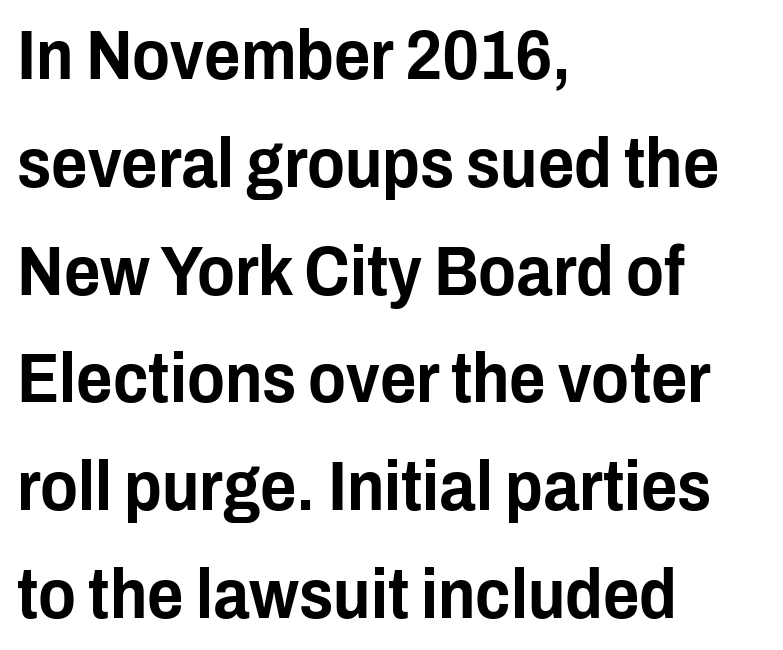
{"serif": "no", "italic": "no", "width": "condensed", "stroke_contrast": "low", "x_height": "medium", "monospaced": "no", "underline": "no", "align": "left", "line_spacing": "normal", "line_spacing_ratio": 1.54, "letter_spacing": "normal", "letter_spacing_em": 0.0, "glyph_px": 70}
